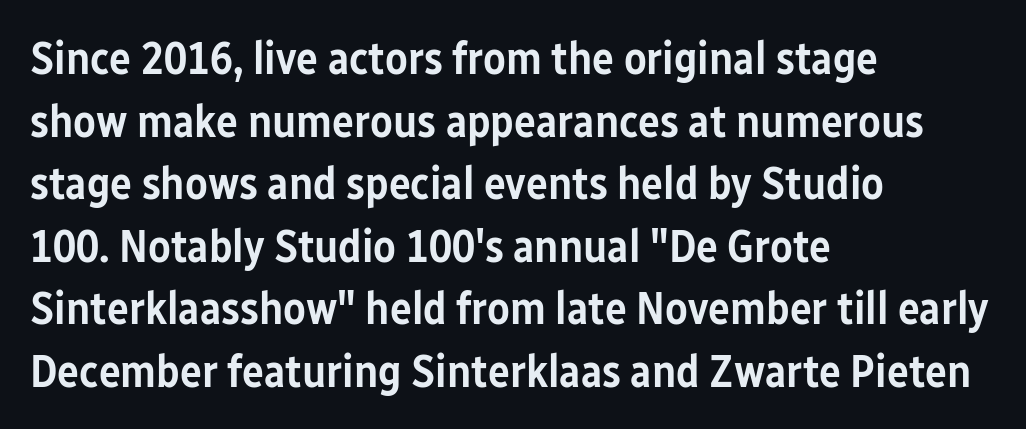
The image shows 46 px semibold, condensed sans-serif type, upright; set left-aligned, normal line spacing (1.36x), normal letter spacing, not underlined; low stroke contrast and a medium x-height.
